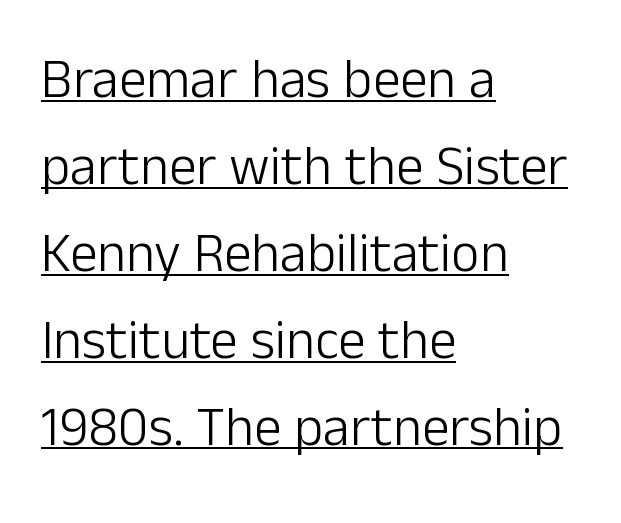
These lines are rendered in a variable-pitch font. Notice how a bar underscores the lettering throughout. Does the type have serifs? No, each stem ends abruptly. In terms of posture, this sample is upright.
